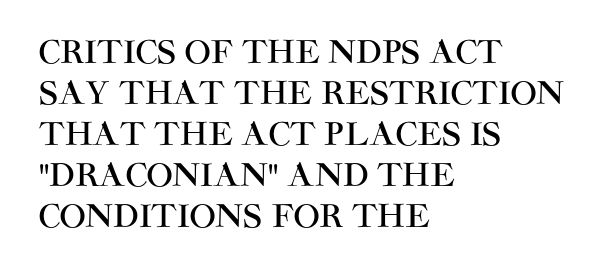
Unmarked baselines from the first word to the last. Leading: standard. Line beginnings align vertically; line endings do not. The rendering keeps characters at their native spacing. Varying glyph widths throughout — classic text-font behaviour. Tall strokes in this sample are plumb rather than angled.
